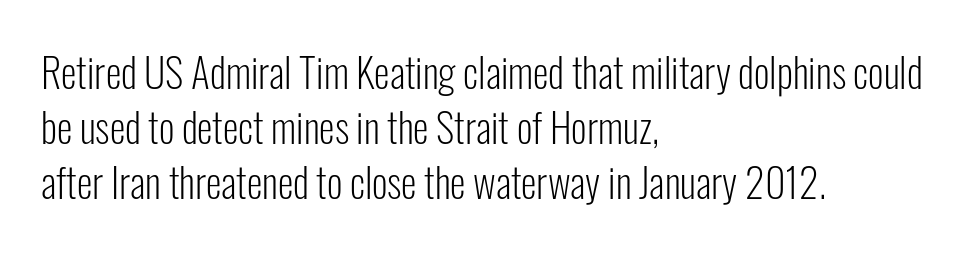
{"serif": "no", "italic": "no", "bold": "no", "weight": "light", "width": "condensed", "stroke_contrast": "low", "x_height": "medium", "monospaced": "no", "underline": "no", "align": "left", "line_spacing": "normal", "line_spacing_ratio": 1.38, "letter_spacing": "normal", "letter_spacing_em": 0.0, "glyph_px": 40}
